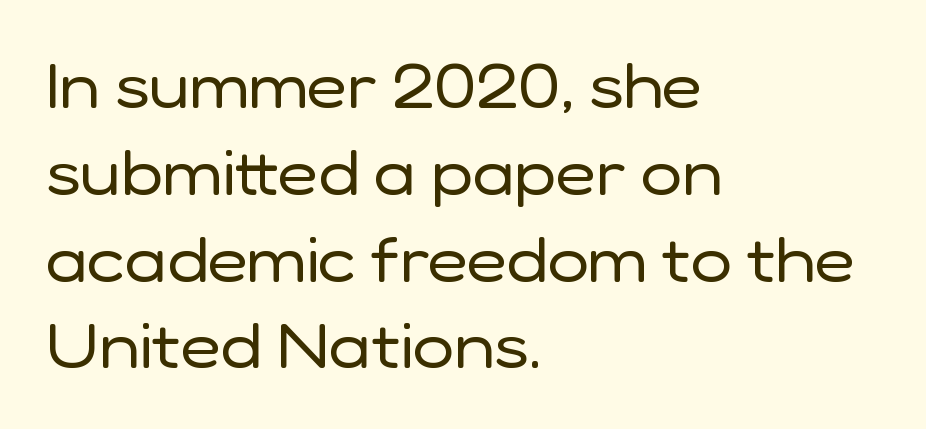
If you drew a ruler down the left edge, every line would touch it. A sans-serif font was chosen for this passage. The passage shown is not bold in any degree. Descender tails drop into unmarked territory. Each letter keeps its own natural width here, so spacing adapts to shape. Upright lettering throughout.
